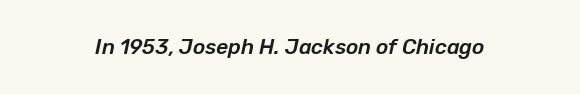
{"italic": "yes", "lean": "right", "slant_degrees": 12, "underline": "no", "letter_spacing": "normal", "letter_spacing_em": 0.0, "glyph_px": 21}
